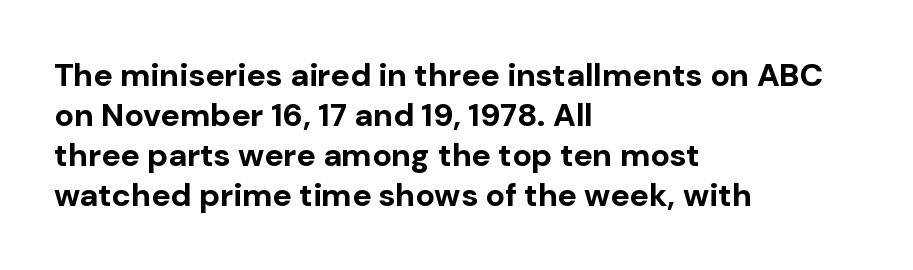
The image shows 32 px bold sans-serif type, upright; set left-aligned, normal line spacing (1.25x), normal letter spacing, not underlined; low stroke contrast and a medium x-height.
